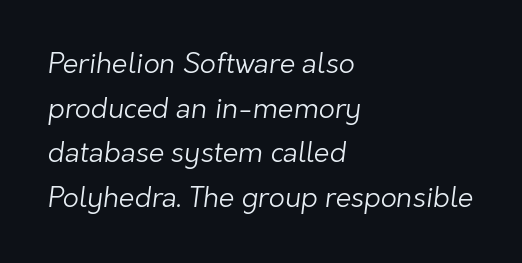
{"serif": "no", "bold": "no", "weight": "light", "width": "normal", "stroke_contrast": "low", "x_height": "medium", "monospaced": "no", "underline": "no", "align": "left", "line_spacing": "normal", "line_spacing_ratio": 1.59, "letter_spacing": "normal", "letter_spacing_em": 0.0, "glyph_px": 28}
